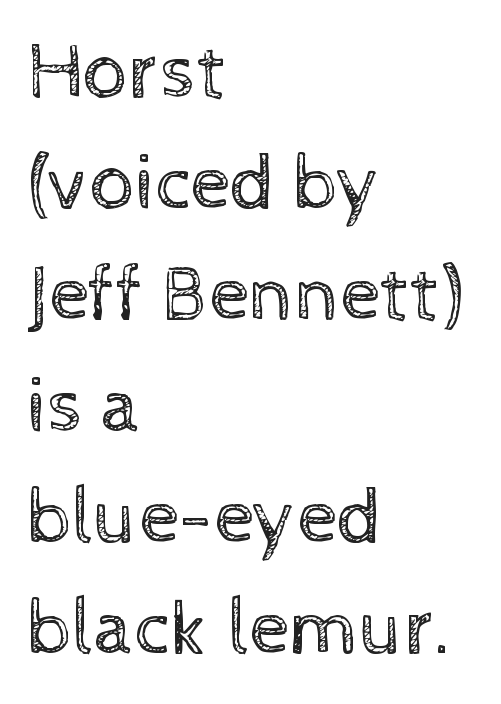
The image shows 80 px regular-weight type, upright; set left-aligned, normal line spacing (1.39x), normal letter spacing, not underlined; a medium x-height.
